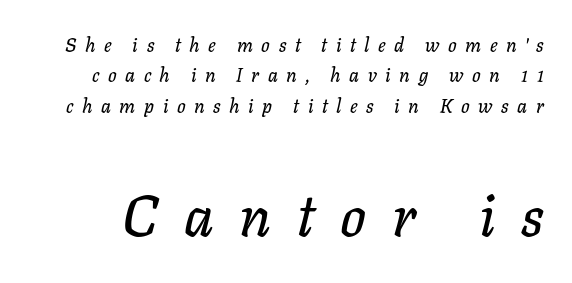
The image shows 57 px text type, italic (leaning right); set normal line spacing (1.6x), unusually wide letter spacing (+0.45 em), not underlined; the second (bottom) block is 3.0x larger; low stroke contrast and a medium x-height.
